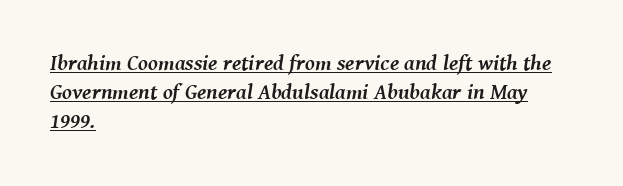
A dark, heavy texture on the line: the type is bold. Tracking value appears to be zero — textbook default spacing. Every row of glyphs begins at an identical x-position on the left. A continuous stroke trails under the words, as in a hyperlink. Compared with ordinary roman type, these characters are visibly tilted. Horizontal bands of white between lines are of average thickness.
